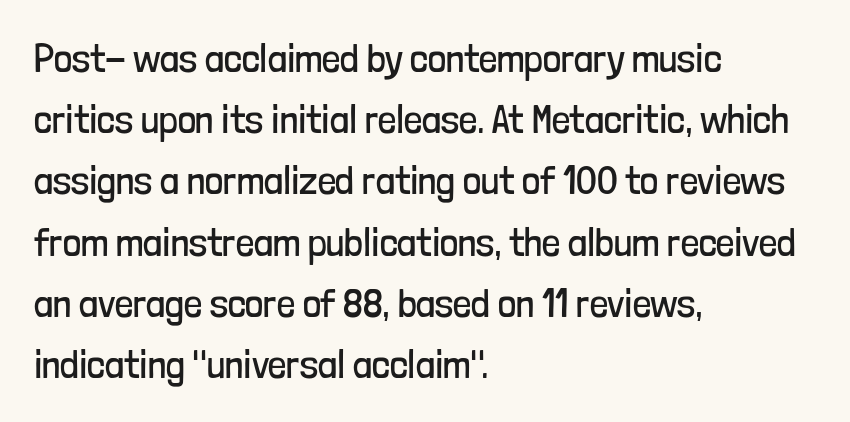
The image shows 40 px regular-weight, condensed sans-serif type, upright; set left-aligned, normal line spacing (1.53x), normal letter spacing, not underlined; low stroke contrast and a medium x-height.
